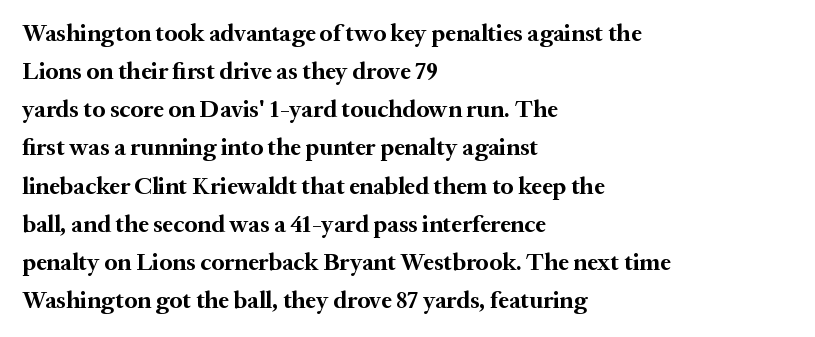
Any mark beneath the type? The region is blank. The letters stand upright; this is a roman face. The type is set solid horizontally, with unmodified tracking. Which margin do the lines hug? The left one — the right edge is uneven. The rendering uses a bold face; every stroke is thick and dark.
